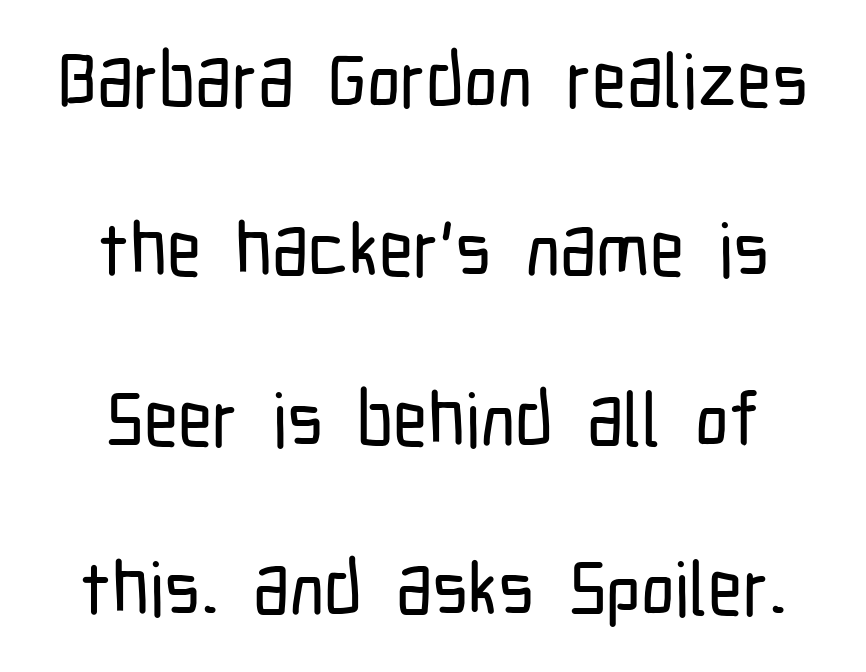
Here the designer chose a conventional face with non-uniform glyph widths. Nothing unusual about the tracking: characters are spaced as the font intends. This sample uses a sans-serif face. Underline: absent. The space between consecutive lines is lavish.
